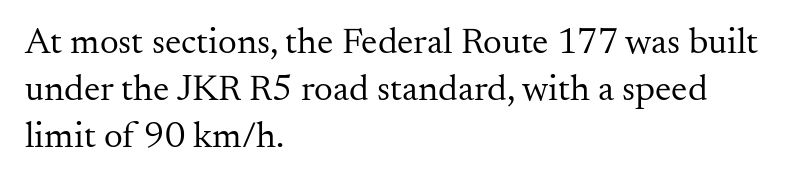
The passage is arranged the way most books set body copy — flush left. In terms of letterform style, serifs are clearly present. If you drew a line through each stem, it would be perfectly vertical. Letters rest on an invisible, unmarked baseline. Is the letter spacing exaggerated? No — it looks like the ordinary default.
